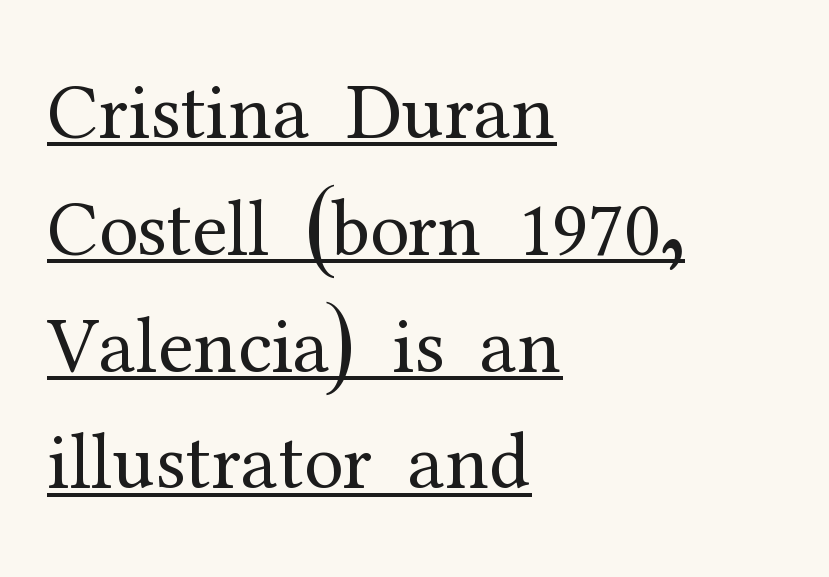
The image shows 80 px regular-weight serif type, upright; set left-aligned, normal line spacing (1.46x), normal letter spacing, underlined; medium stroke contrast and a medium x-height.
